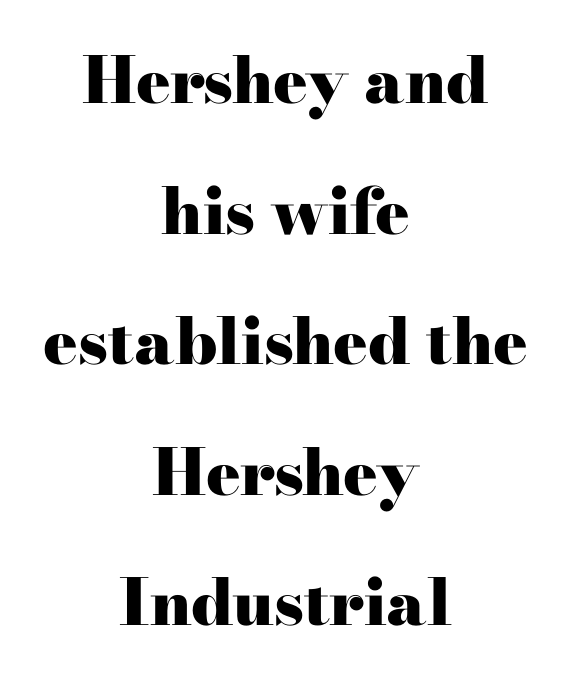
{"serif": "yes", "italic": "no", "bold": "yes", "weight": "heavy", "width": "wide", "stroke_contrast": "high", "x_height": "small", "monospaced": "no", "underline": "no", "align": "center", "line_spacing": "loose", "line_spacing_ratio": 2.04, "letter_spacing": "normal", "letter_spacing_em": 0.0, "glyph_px": 64}
